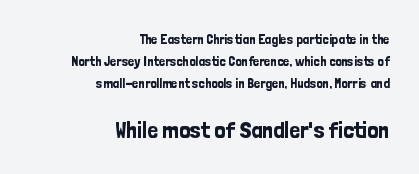
Alignment: flush right. Check the space under the baseline: it is left empty. A roman cut, with each character standing at attention. Rows of type keep a routine distance in the vertical direction.
